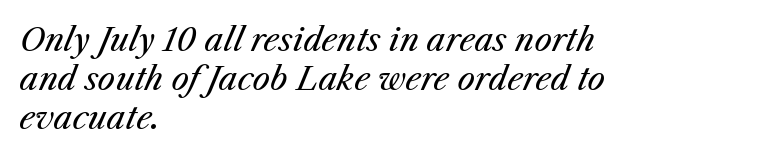
Q: Is the text bold? A: No.
Q: Is the text italic (slanted)? A: Yes, it leans right by about 25 degrees.
Q: Is the text underlined? A: No.
Q: How is the paragraph aligned? A: Left-aligned.
Q: Is the spacing between letters normal or unusually wide? A: Normal.
Q: Is the spacing between lines tight, normal or loose? A: Normal.
Q: Width (condensed, normal, or wide)? A: Normal.
Q: Stroke contrast? A: Medium.
Q: x-height? A: Medium.
Q: Monospaced? A: No.
